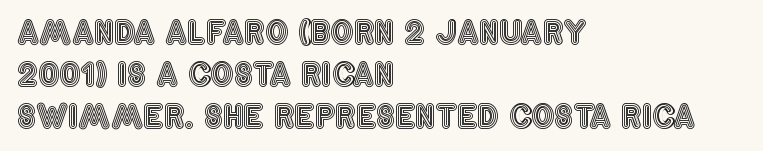
Q: Is the text italic (slanted)? A: No, it is upright.
Q: Is the text underlined? A: No.
Q: How is the paragraph aligned? A: Left-aligned.
Q: Is the spacing between letters normal or unusually wide? A: Normal.
Q: Is the spacing between lines tight, normal or loose? A: Normal.
Q: Width (condensed, normal, or wide)? A: Condensed.
Q: x-height? A: Large.
Q: Monospaced? A: No.
